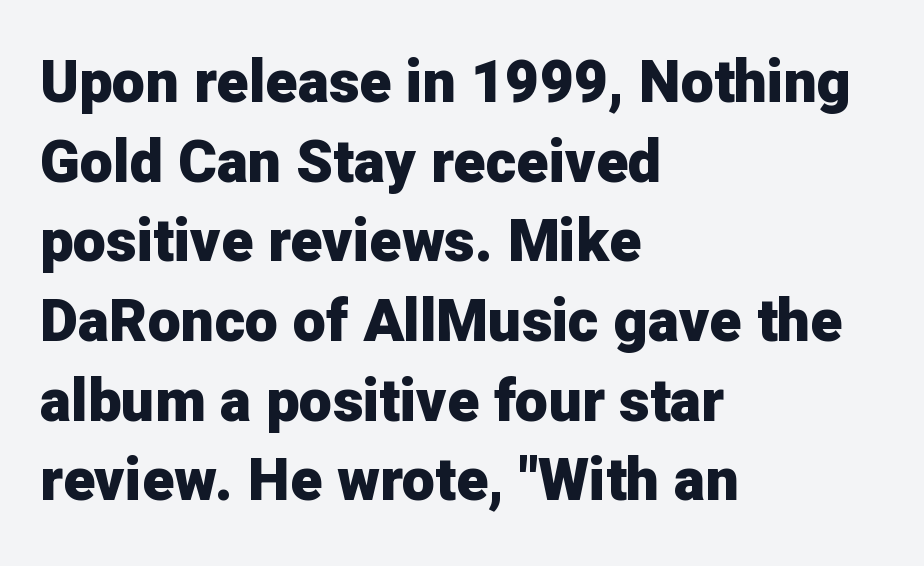
The passage shown is typed in a proportional face where columns would drift. The letters sit at their default tracking, neither squeezed nor spread. One-word summary of the alignment: left. On the weight axis this lands at bold, roughly 700. Regarding leading, the lines here are spaced in the standard way. A clean baseline with only descenders dipping below it.
